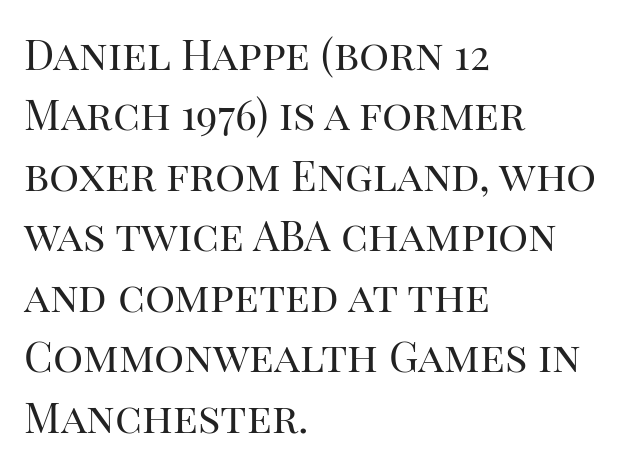
Q: Is the text bold? A: No.
Q: Is the text italic (slanted)? A: No, it is upright.
Q: Is the typeface a serif or a sans-serif typeface? A: Serif.
Q: Is the text underlined? A: No.
Q: How is the paragraph aligned? A: Left-aligned.
Q: Is the spacing between letters normal or unusually wide? A: Normal.
Q: Is the spacing between lines tight, normal or loose? A: Normal.
Q: Width (condensed, normal, or wide)? A: Normal.
Q: Stroke contrast? A: High.
Q: x-height? A: Large.
Q: Monospaced? A: No.
